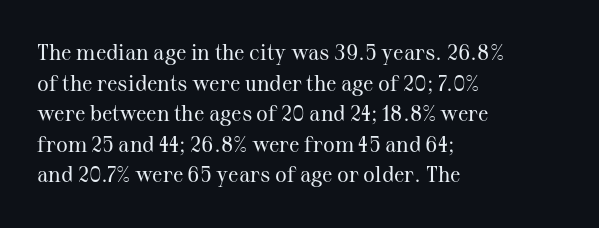
The image shows 22 px text type, upright; set left-aligned, normal line spacing (1.39x), normal letter spacing, not underlined.
